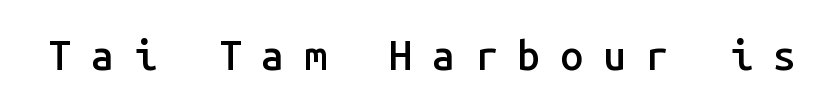
Q: Is the text bold? A: Semi-bold.
Q: Is the text italic (slanted)? A: No, it is upright.
Q: Is the typeface a serif or a sans-serif typeface? A: Sans-serif.
Q: Is the text underlined? A: No.
Q: Is the spacing between letters normal or unusually wide? A: Unusually wide.
Q: Width (condensed, normal, or wide)? A: Normal.
Q: Stroke contrast? A: Low.
Q: x-height? A: Medium.
Q: Monospaced? A: Yes.
